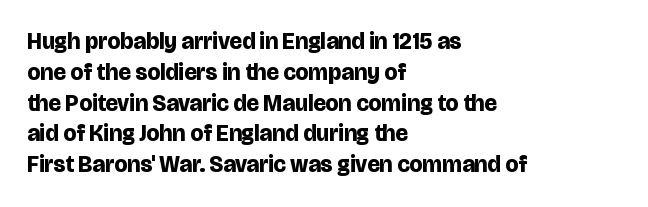
{"italic": "no", "bold": "yes", "underline": "no", "align": "left", "line_spacing": "normal", "line_spacing_ratio": 1.34, "letter_spacing": "normal", "letter_spacing_em": 0.0, "glyph_px": 23}
